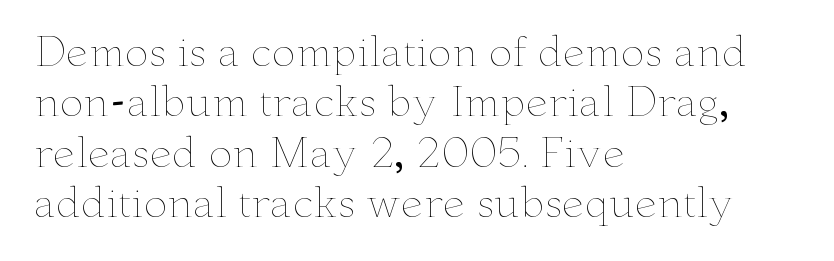
Words float on clear page, feet unadorned. Character widths vary here, with narrow letters taking less room than wide ones. Words appear dense and cohesive because spacing is normal. What's the leading like? Ordinary, nothing unusual. Think standard paragraph weight, or any step lighter than that.
